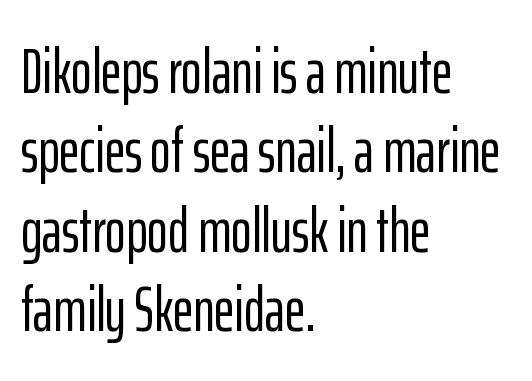
{"serif": "no", "italic": "no", "width": "condensed", "stroke_contrast": "low", "x_height": "medium", "monospaced": "no", "underline": "no", "align": "left", "line_spacing": "normal", "line_spacing_ratio": 1.26, "letter_spacing": "normal", "letter_spacing_em": 0.0, "glyph_px": 63}
